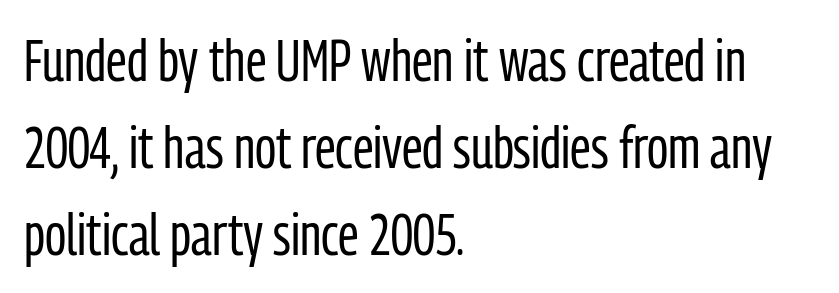
These lines keep a tight, regular rhythm from letter to letter. Any mark beneath the type? The region is blank. Compared with typical paragraphs, the rows here are spaced about the same. The weight tops out at a normal text grade.
